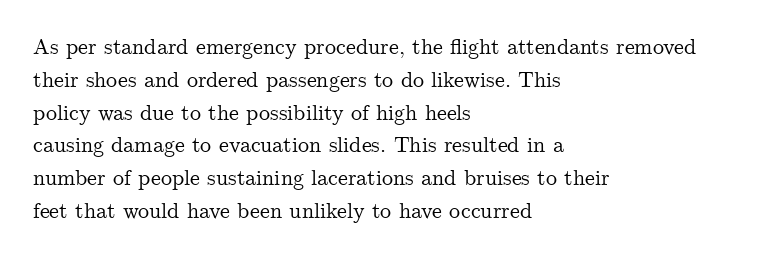
The specimen omits any rule beneath the text block's lines. Is the letter spacing exaggerated? No — it looks like the ordinary default. The typography opts for an upright posture over an oblique one. The rag falls on the right side of this text block. Baseline-to-baseline distance is the conventional proportion of letter height.
